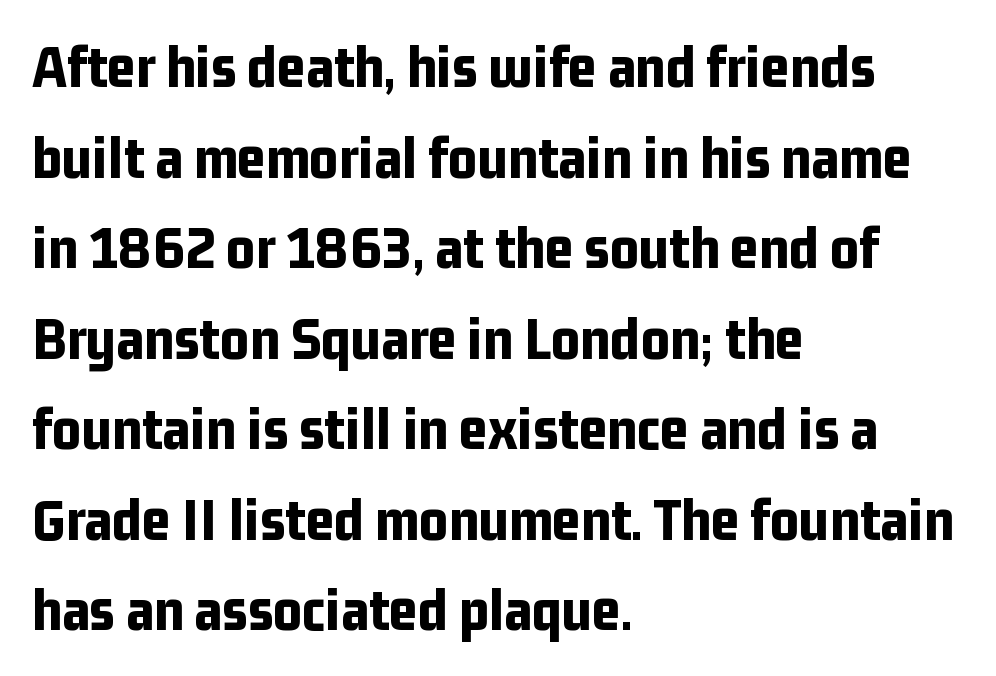
Caption: standard tracking, unaltered. Notice how the stems are strictly vertical — no italics here. Quick note: underline off. These lines are set flush left with a ragged right edge. This sample keeps an unexceptional amount of space between lines. The face used here has the dense, thick strokes of a bold.
